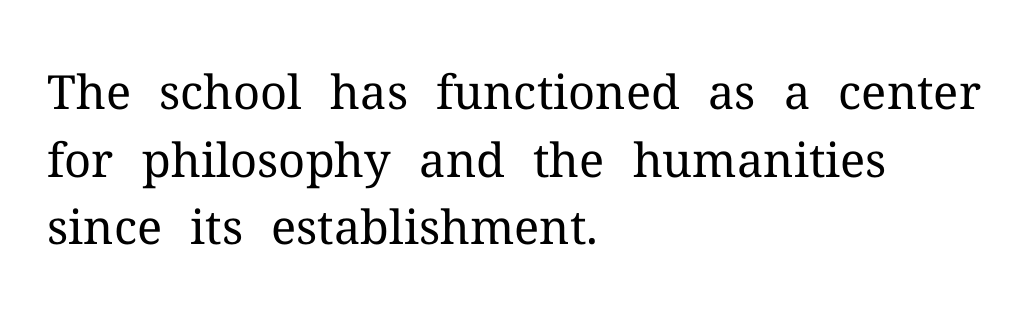
{"serif": "yes", "italic": "no", "bold": "no", "weight": "regular", "width": "normal", "stroke_contrast": "medium", "x_height": "medium", "monospaced": "no", "underline": "no", "align": "left", "line_spacing": "normal", "line_spacing_ratio": 1.44, "letter_spacing": "normal", "letter_spacing_em": 0.0, "glyph_px": 47}
